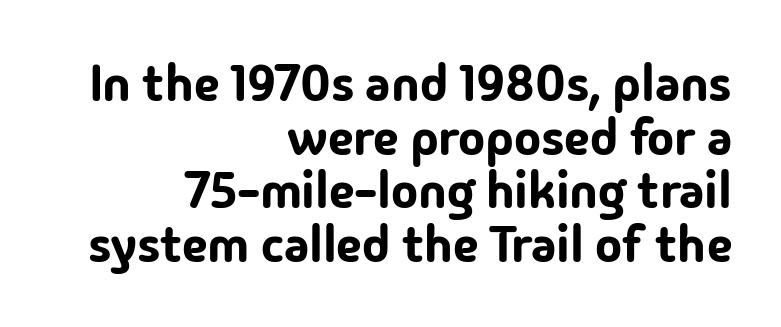
The image shows 51 px sans-serif type, upright; set right-aligned, tight line spacing (1.05x), normal letter spacing, not underlined; low stroke contrast and a medium x-height.
